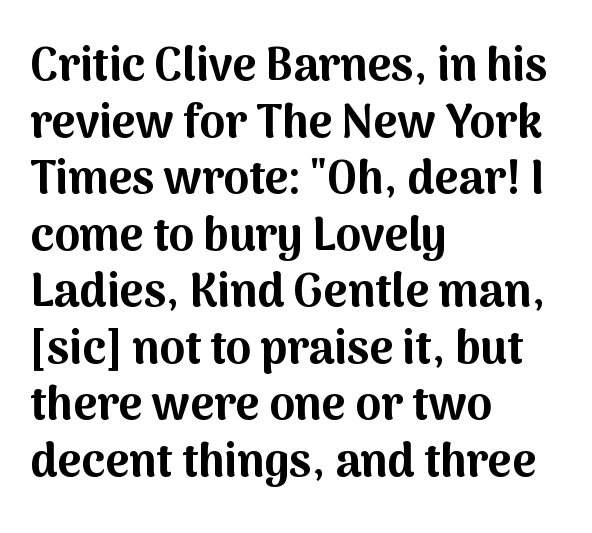
{"serif": "no", "italic": "no", "bold": "yes", "weight": "bold", "width": "normal", "stroke_contrast": "medium", "x_height": "medium", "monospaced": "no", "underline": "no", "align": "left", "line_spacing_ratio": 1.23, "letter_spacing": "normal", "letter_spacing_em": 0.0, "glyph_px": 46}
